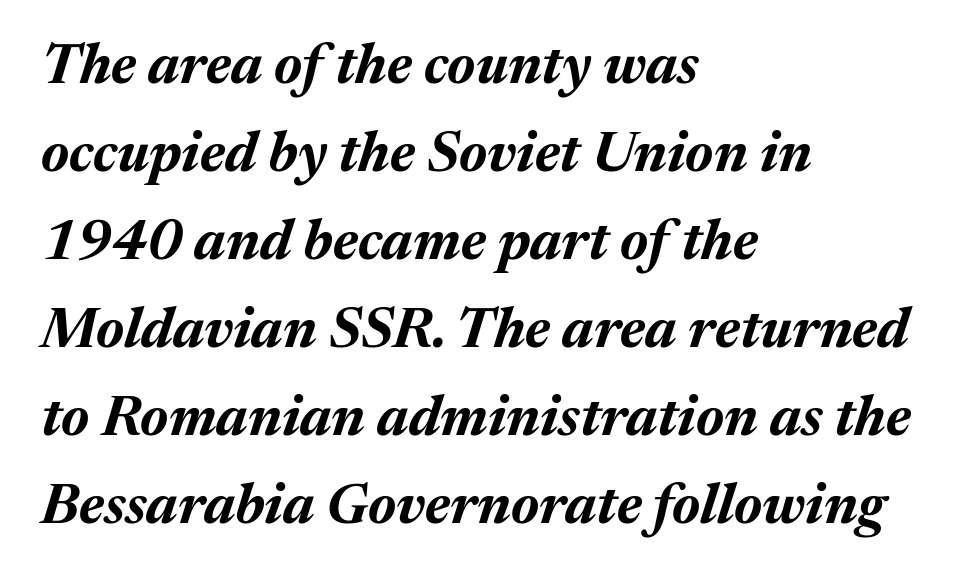
Q: Is the text bold? A: Yes.
Q: Is the text italic (slanted)? A: Yes, it leans right by about 17 degrees.
Q: Is the text underlined? A: No.
Q: How is the paragraph aligned? A: Left-aligned.
Q: Is the spacing between letters normal or unusually wide? A: Normal.
Q: Is the spacing between lines tight, normal or loose? A: Normal.
Q: Width (condensed, normal, or wide)? A: Normal.
Q: Stroke contrast? A: Medium.
Q: x-height? A: Medium.
Q: Monospaced? A: No.
